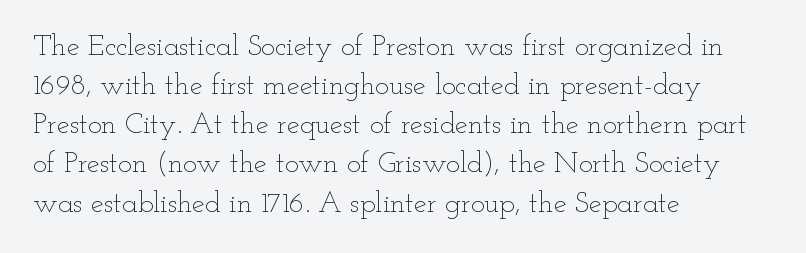
Q: Is the text bold? A: No.
Q: Is the text italic (slanted)? A: No, it is upright.
Q: Is the text underlined? A: No.
Q: How is the paragraph aligned? A: Left-aligned.
Q: Is the spacing between letters normal or unusually wide? A: Normal.
Q: Is the spacing between lines tight, normal or loose? A: Normal.
Q: Width (condensed, normal, or wide)? A: Wide.
Q: Stroke contrast? A: Low.
Q: x-height? A: Small.
Q: Monospaced? A: No.
